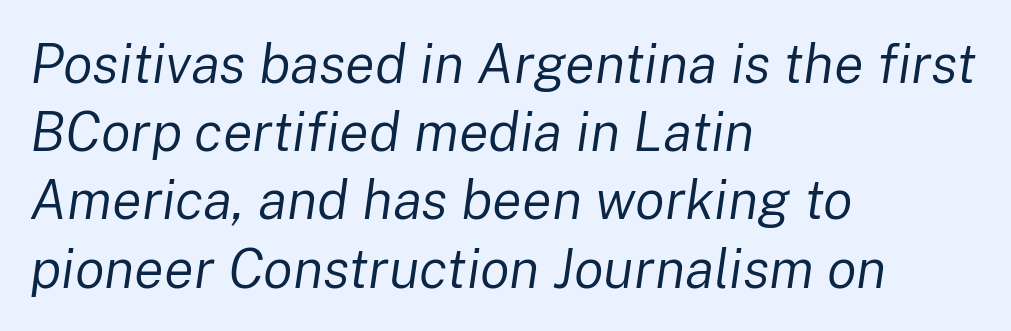
The image shows 55 px regular-weight type, italic (leaning right); set left-aligned, line spacing 1.24x, normal letter spacing, not underlined; low stroke contrast and a medium x-height.
